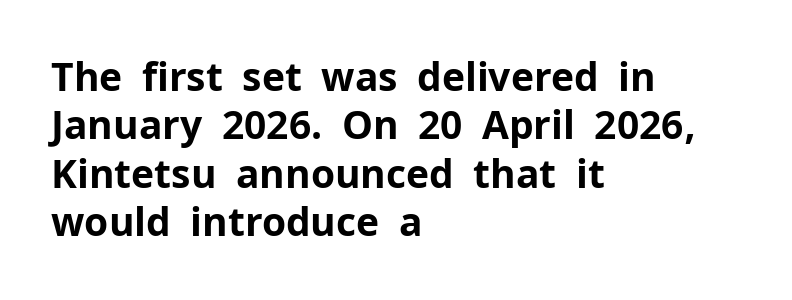
The gap between lines stays unmarked. Nothing unusual about the tracking: characters are spaced as the font intends. Looks like regular typesetting: each glyph gets only the width it needs. In terms of letterform style, serifs are entirely absent.
